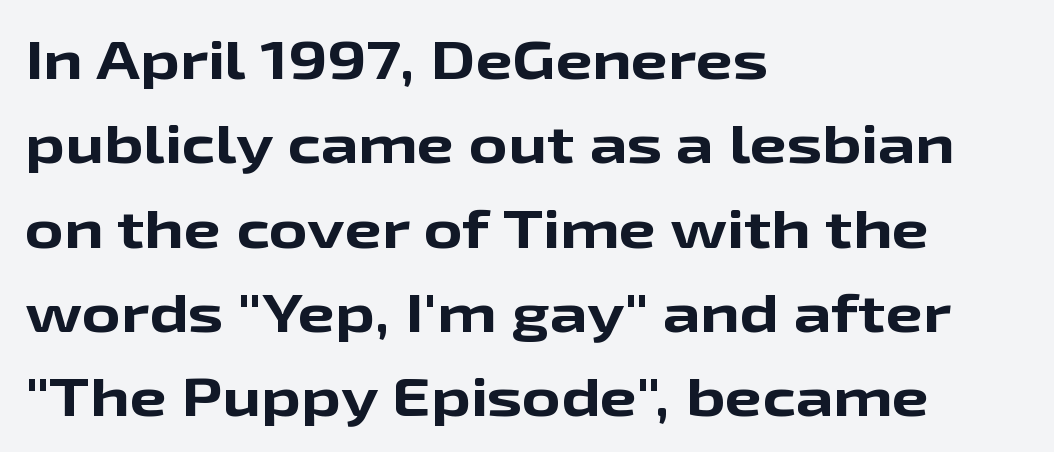
The image shows 53 px bold, wide sans-serif type, upright; set left-aligned, normal line spacing (1.59x), normal letter spacing, not underlined; low stroke contrast and a medium x-height.
